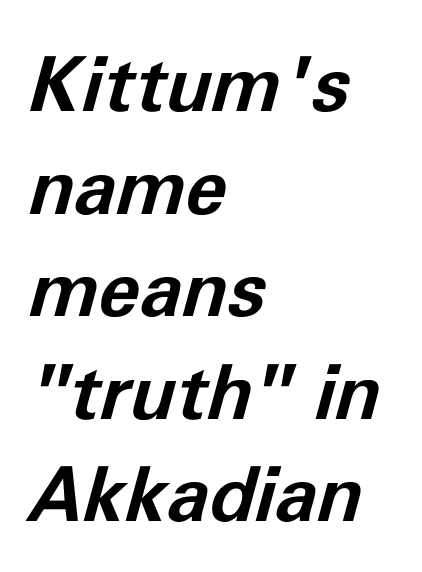
Q: Is the text bold? A: Yes.
Q: Is the text italic (slanted)? A: Yes, it leans right by about 11 degrees.
Q: Is the text underlined? A: No.
Q: How is the paragraph aligned? A: Left-aligned.
Q: Is the spacing between letters normal or unusually wide? A: Normal.
Q: Is the spacing between lines tight, normal or loose? A: Normal.
Q: Width (condensed, normal, or wide)? A: Normal.
Q: Stroke contrast? A: Low.
Q: x-height? A: Medium.
Q: Monospaced? A: No.
